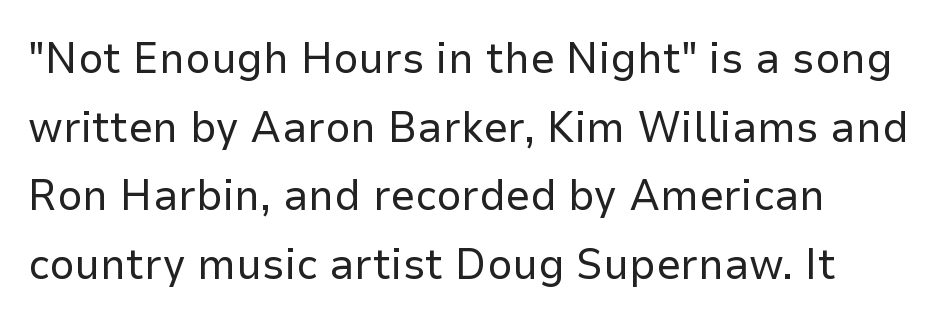
{"serif": "no", "italic": "no", "bold": "no", "weight": "regular", "width": "normal", "stroke_contrast": "low", "x_height": "medium", "monospaced": "no", "underline": "no", "align": "left", "line_spacing": "normal", "line_spacing_ratio": 1.56, "letter_spacing": "normal", "letter_spacing_em": 0.0, "glyph_px": 44}
